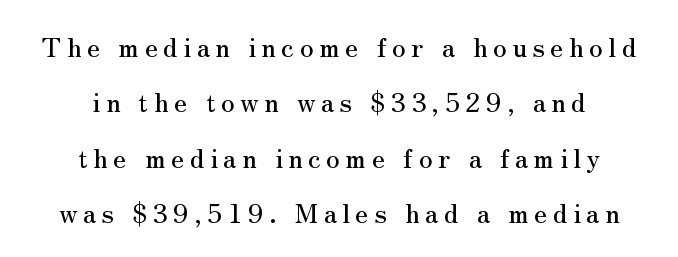
{"italic": "no", "underline": "no", "align": "center", "line_spacing": "loose", "line_spacing_ratio": 2.05, "letter_spacing": "wide", "letter_spacing_em": 0.2, "glyph_px": 27}
